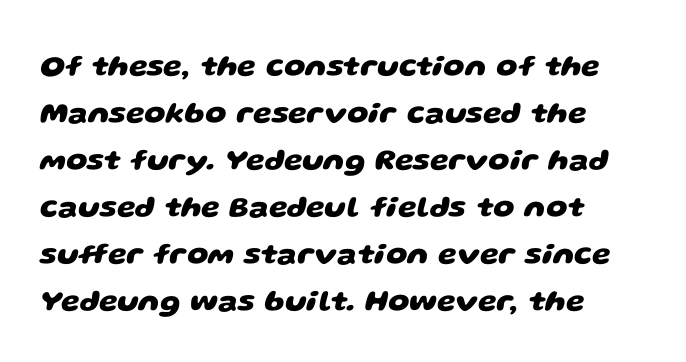
{"serif": "no", "bold": "yes", "weight": "heavy", "width": "wide", "stroke_contrast": "low", "x_height": "large", "monospaced": "no", "underline": "no", "align": "left", "line_spacing": "normal", "line_spacing_ratio": 1.57, "letter_spacing": "normal", "letter_spacing_em": 0.0, "glyph_px": 30}
